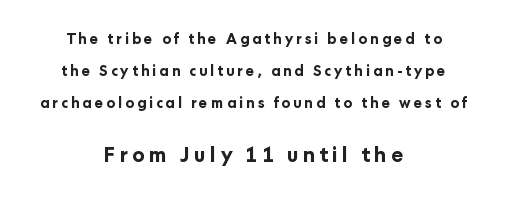
{"italic": "no", "bold": "yes", "underline": "no", "align": "center", "line_spacing": "loose", "line_spacing_ratio": 2.28, "letter_spacing": "wide", "letter_spacing_em": 0.22, "larger_block": "second", "size_ratio": 1.43, "glyph_px": 20}
